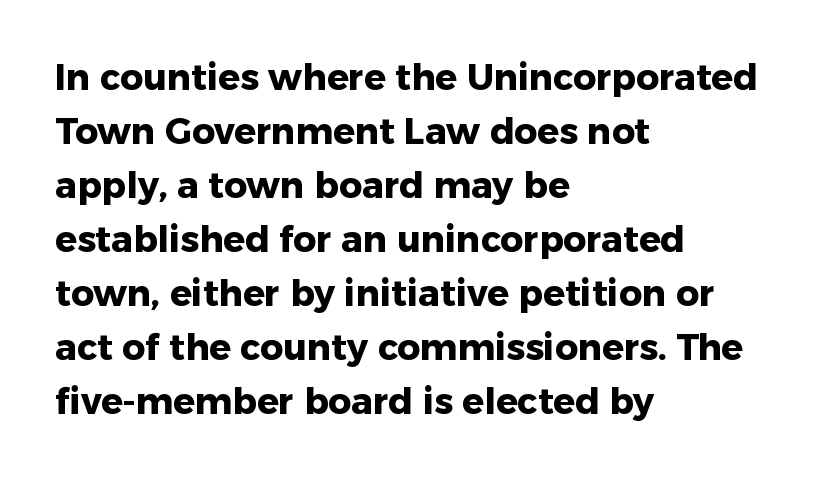
{"serif": "no", "italic": "no", "bold": "yes", "weight": "heavy", "width": "normal", "stroke_contrast": "low", "x_height": "medium", "monospaced": "no", "underline": "no", "align": "left", "line_spacing": "normal", "line_spacing_ratio": 1.5, "letter_spacing": "normal", "letter_spacing_em": 0.0, "glyph_px": 36}
